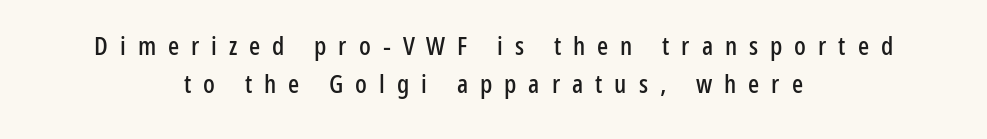
The image shows 26 px text type, upright; set centered, normal line spacing (1.47x), unusually wide letter spacing (+0.46 em), not underlined.
